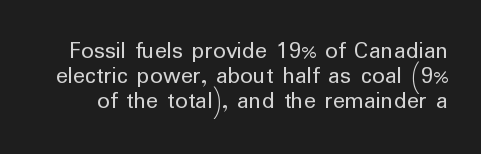
{"italic": "no", "bold": "no", "underline": "no", "line_spacing": "tight", "line_spacing_ratio": 1.0, "letter_spacing": "normal", "letter_spacing_em": 0.0, "glyph_px": 25}
